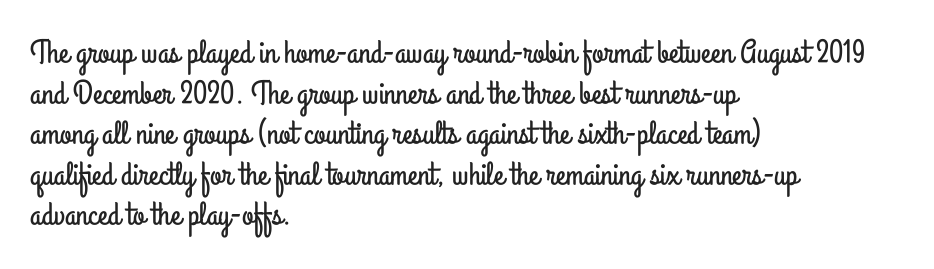
The image shows 33 px condensed sans-serif type, upright; set left-aligned, line spacing 1.23x, normal letter spacing, not underlined; low stroke contrast and a small x-height.
